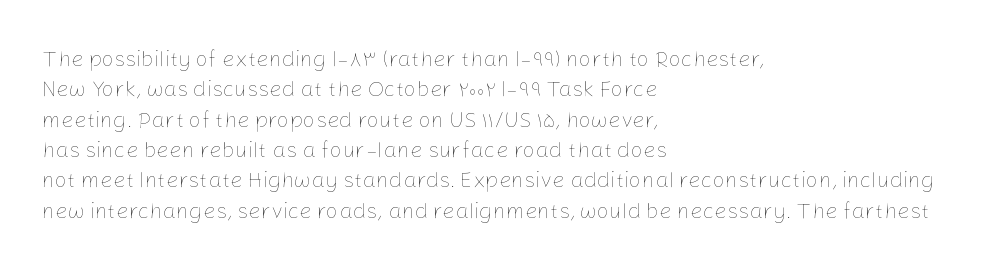
{"italic": "no", "bold": "no", "underline": "no", "align": "left", "line_spacing": "normal", "line_spacing_ratio": 1.38, "letter_spacing": "normal", "letter_spacing_em": 0.0, "glyph_px": 22}
